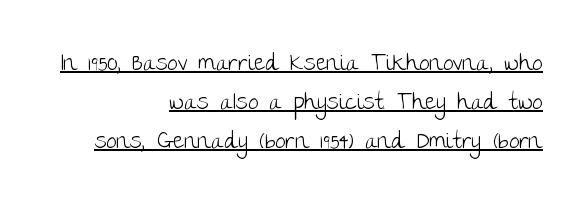
{"italic": "no", "bold": "no", "underline": "yes", "align": "right", "line_spacing": "normal", "line_spacing_ratio": 1.7, "letter_spacing": "normal", "letter_spacing_em": 0.0, "glyph_px": 23}
